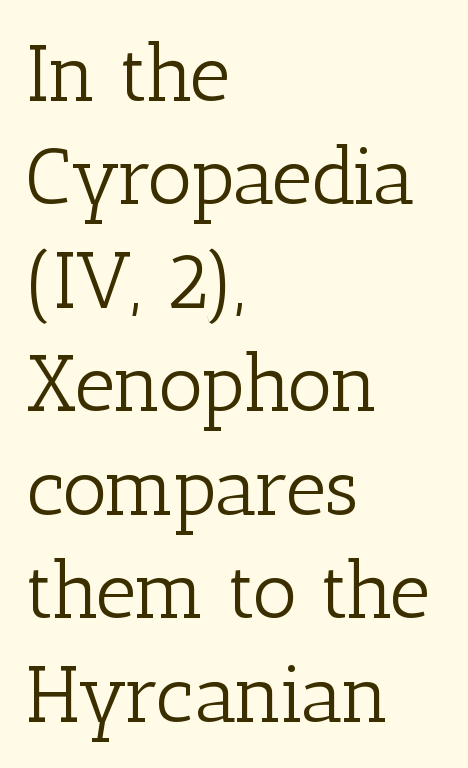
You could not count columns in this text — the font is proportionally spaced. Caption: multi-line text, flush left, ragged right. The designer went with a serif here, giving each stem small feet. This sample keeps an unexceptional amount of space between lines. Standard letterfit; no display-style spreading of the glyphs. This rendering features lettering with no underline.
